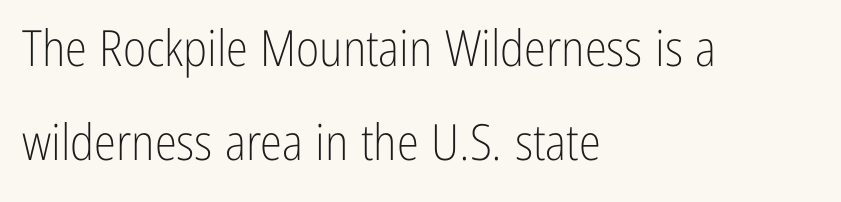
These glyphs show unthickened strokes, regular width or finer. The compositor pushed each line to the left boundary. Italic: no, the glyphs are upright roman. What kind of face is this? One without serifs — a sans.
